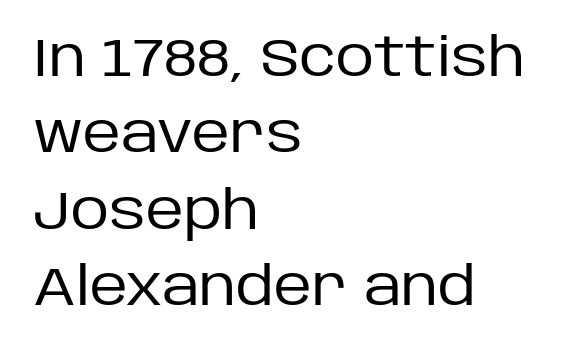
The image shows 53 px regular-weight sans-serif type, upright; set left-aligned, normal line spacing (1.44x), normal letter spacing, not underlined; low stroke contrast and a large x-height.
